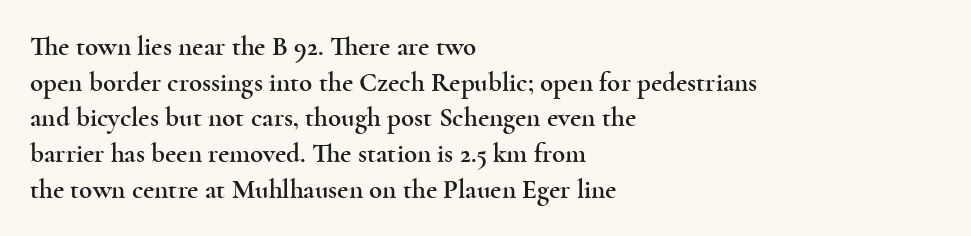
Line spacing here is normal. In terms of posture, this sample is upright. A bare baseline throughout the passage. Does the copy run flush right? No — it runs flush left. You could call the tracking neutral — neither tight nor loose.
